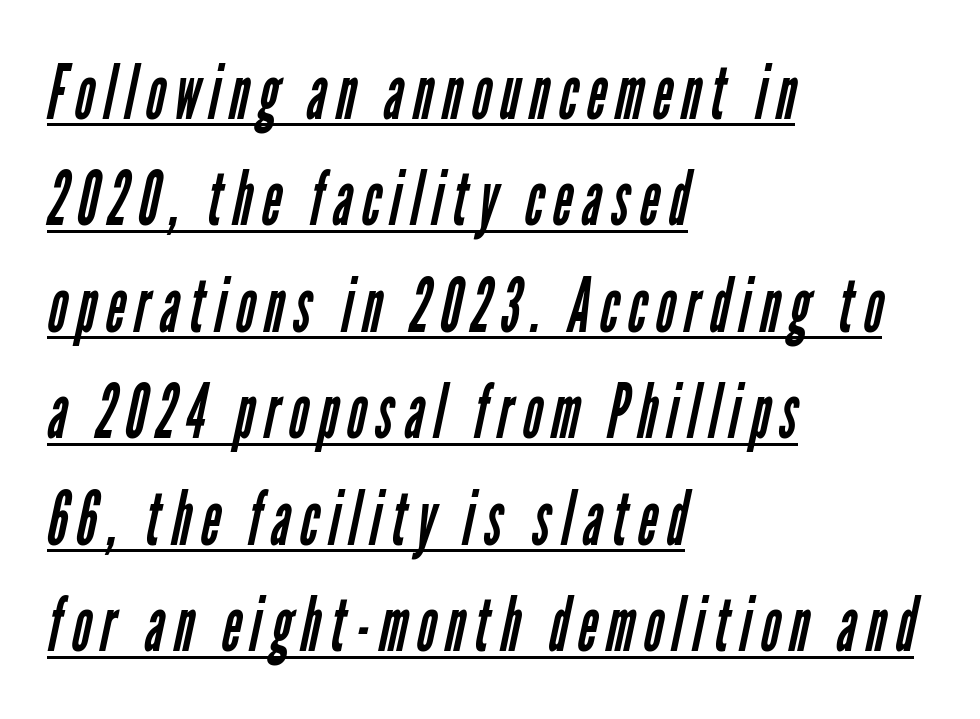
The image shows 75 px regular-weight, condensed sans-serif type; set left-aligned, normal line spacing (1.42x), underlined; low stroke contrast and a medium x-height.
